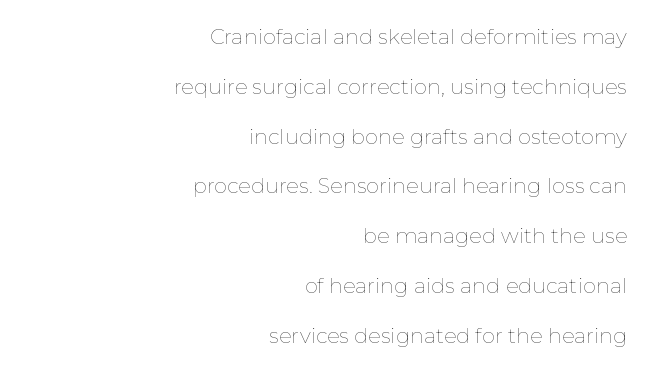
Italic? Not at all — the glyphs are vertical. The type is set solid horizontally, with unmodified tracking. The cut favours lightness, reaching ordinary text weight at its darkest. Regarding leading, the lines here are spaced well apart. Only glyphs here, with clear space below each row. Does the copy run flush right? Yes — the right margin is perfectly even.
